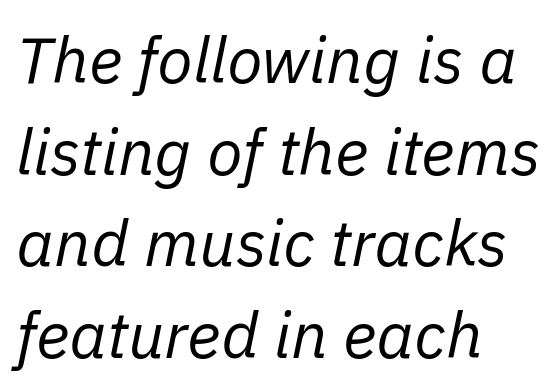
The image shows 65 px regular-weight type, italic (leaning right); set left-aligned, normal line spacing (1.41x), normal letter spacing, not underlined; low stroke contrast and a medium x-height.
